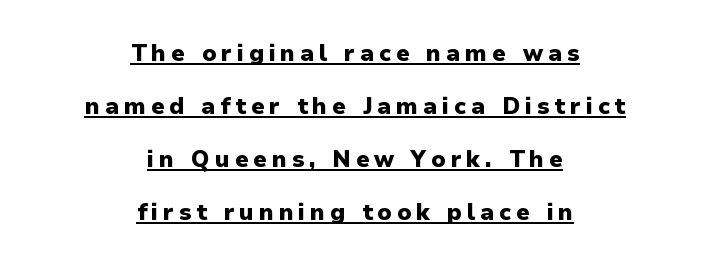
The image shows 23 px bold type, upright; set centered, loose line spacing (2.31x), unusually wide letter spacing (+0.21 em), underlined.
